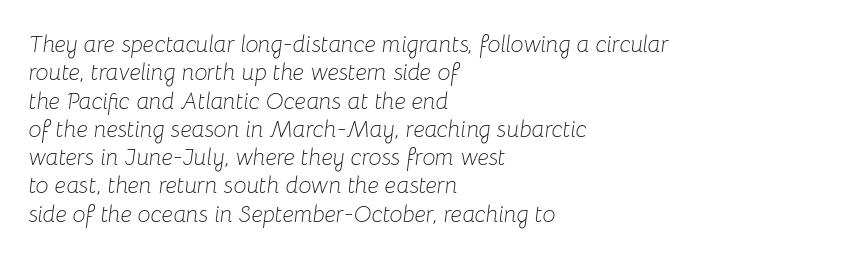
Q: Is the text bold? A: No.
Q: Is the text italic (slanted)? A: Yes, it leans right by about 8 degrees.
Q: Is the text underlined? A: No.
Q: How is the paragraph aligned? A: Left-aligned.
Q: Is the spacing between letters normal or unusually wide? A: Normal.
